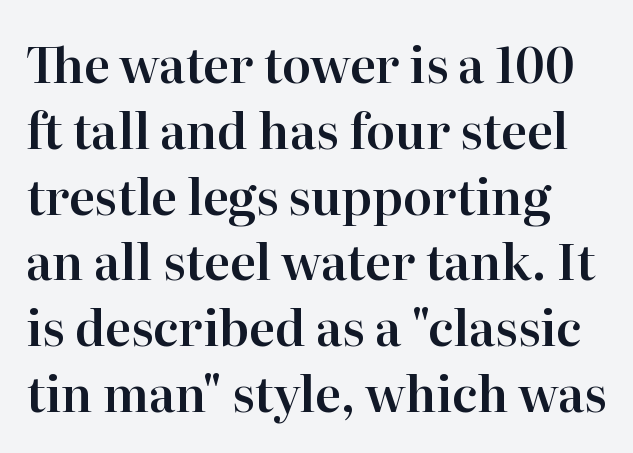
The glyphs are unaccompanied by any horizontal stroke below them. Is this a fixed-width face? No — the glyphs have proportional, varying widths. Little horizontal feet cap the strokes, marking this as serif type. Does extra space separate the letters? No, they use regular spacing. A roman cut, with each character standing at attention. Students, observe: this is what conventionally led text looks like.
